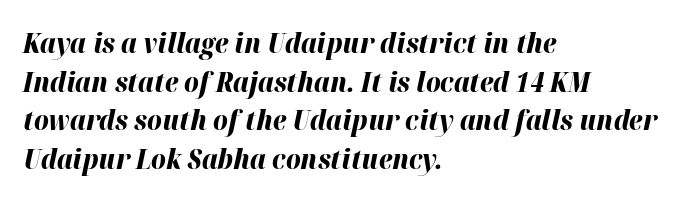
The image shows 28 px bold type, italic (leaning right); set left-aligned, normal line spacing (1.38x), normal letter spacing, not underlined; high stroke contrast and a medium x-height.
